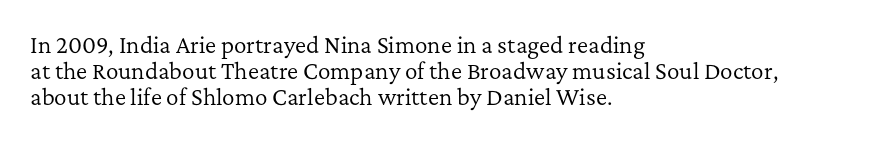
{"italic": "no", "bold": "no", "underline": "no", "align": "left", "line_spacing_ratio": 1.24, "letter_spacing": "normal", "letter_spacing_em": 0.0, "glyph_px": 21}
